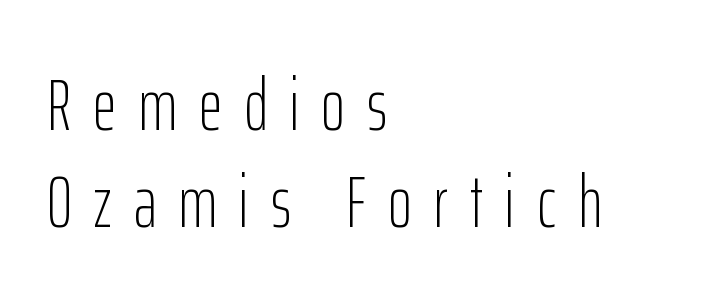
Each new line begins a customary step beneath the previous one. Notice how the passage keeps a crisp vertical edge on the left only. The letters advance in unequal steps, a hallmark of proportional type. No chunkiness to these letters — they're not bold. Letter spacing: wide. Notice how the stems are strictly vertical — no italics here.
